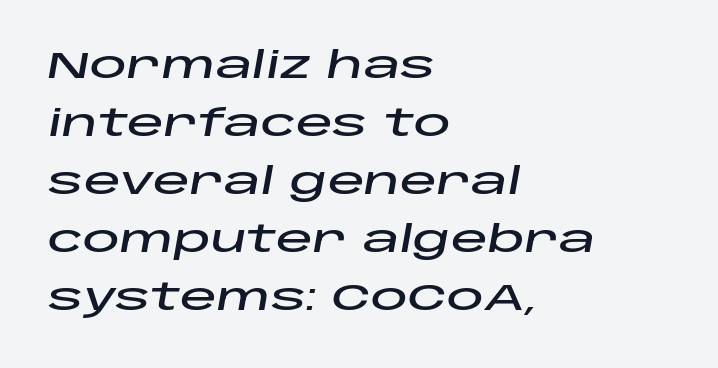
Summary of vertical rhythm: regular, with standard interline spacing. Character widths vary here, with narrow letters taking less room than wide ones. Look at the tracking — it's just the regular setting, nothing added. The ragged edge is on the right, which tells us the setting is flush left.
